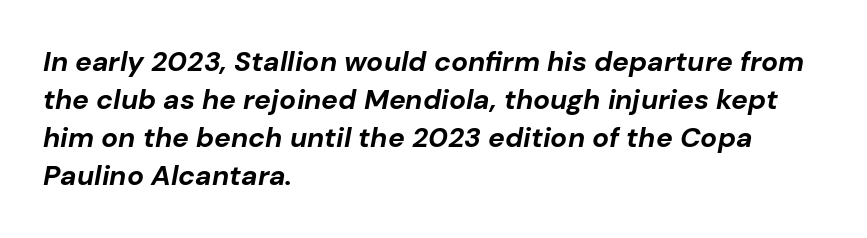
The image shows 28 px bold type, italic (leaning right); set left-aligned, normal line spacing (1.36x), normal letter spacing, not underlined; low stroke contrast and a medium x-height.
